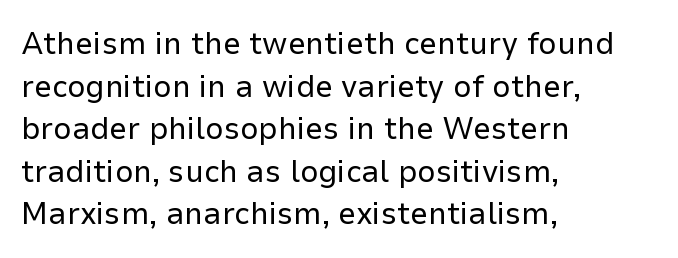
{"serif": "no", "italic": "no", "bold": "no", "weight": "regular", "width": "normal", "stroke_contrast": "low", "x_height": "medium", "monospaced": "no", "underline": "no", "align": "left", "line_spacing": "normal", "line_spacing_ratio": 1.33, "letter_spacing": "normal", "letter_spacing_em": 0.0, "glyph_px": 32}
